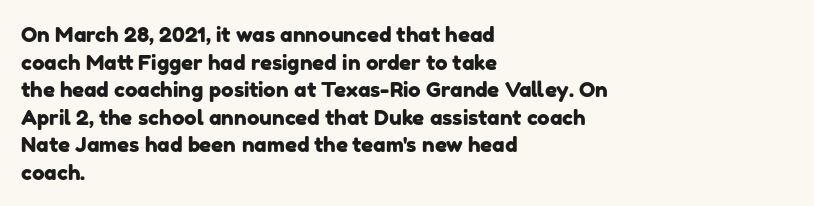
The leading is moderate, giving the passage an even texture. The text block is weighted toward the left margin, trailing off unevenly rightward. Look at the tracking — it's just the regular setting, nothing added. Honestly, there is no underline to notice here at all.
